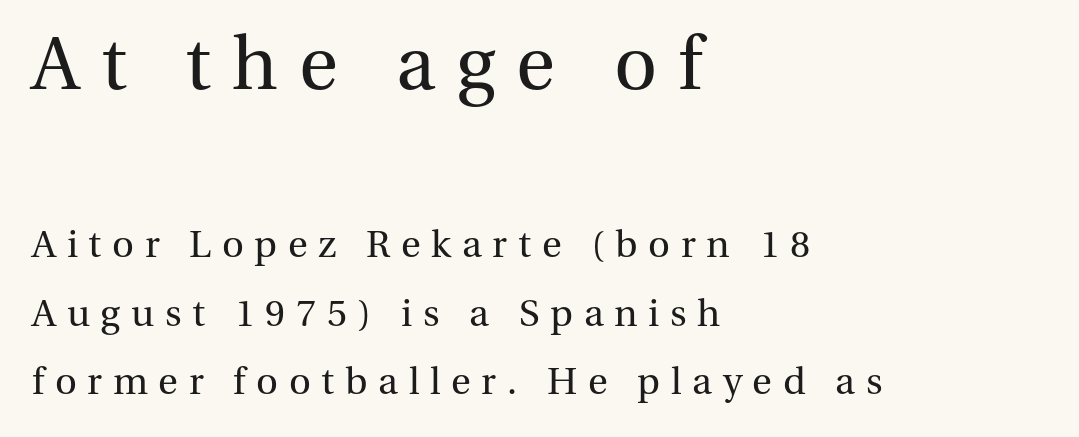
Q: Is the text bold? A: No.
Q: Is the text italic (slanted)? A: No, it is upright.
Q: Is the typeface a serif or a sans-serif typeface? A: Serif.
Q: Is the text underlined? A: No.
Q: How is the paragraph aligned? A: Left-aligned.
Q: Is the spacing between letters normal or unusually wide? A: Unusually wide.
Q: Which block of text is set in a larger size, the first (top) or the second (bottom)? A: The first (top) one.
Q: Width (condensed, normal, or wide)? A: Normal.
Q: Stroke contrast? A: Medium.
Q: x-height? A: Medium.
Q: Monospaced? A: No.
